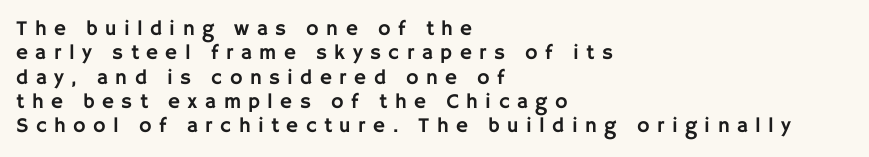
Q: Is the text italic (slanted)? A: No, it is upright.
Q: Is the text underlined? A: No.
Q: How is the paragraph aligned? A: Left-aligned.
Q: Is the spacing between letters normal or unusually wide? A: Unusually wide.
